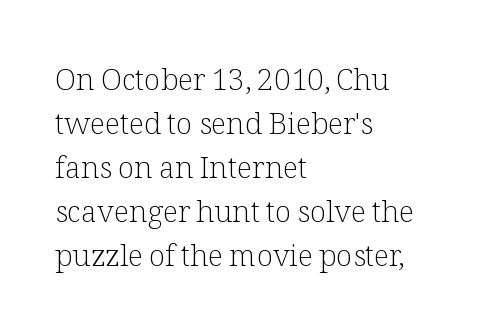
Horizontal alignment here is leftward, the default for most running prose. Font category for this specimen: serif. Weight class: somewhere from thin through regular. Is the letter spacing exaggerated? No — it looks like the ordinary default. A typesetter would call this proportional, since set widths differ per character.
